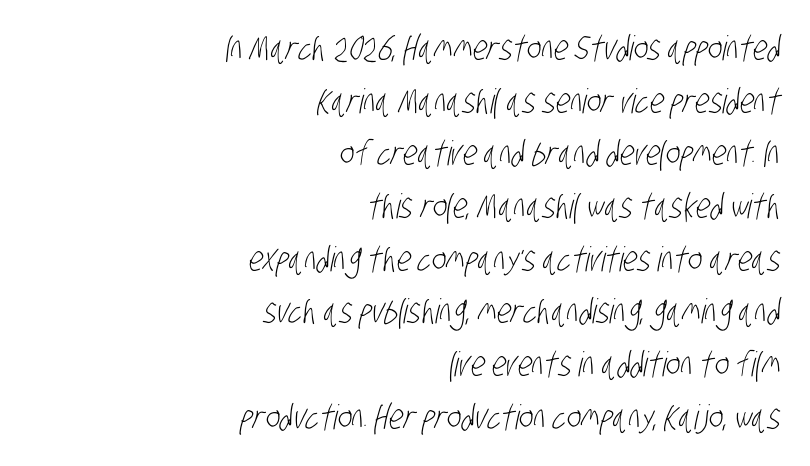
The image shows 34 px light, condensed sans-serif type; set right-aligned, normal line spacing (1.55x), normal letter spacing, not underlined; low stroke contrast and a large x-height.
